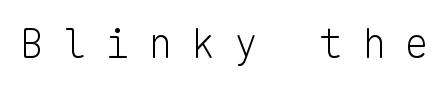
The image shows 40 px light sans-serif type, upright, monospaced; set unusually wide letter spacing (+0.47 em), not underlined; low stroke contrast and a medium x-height.
